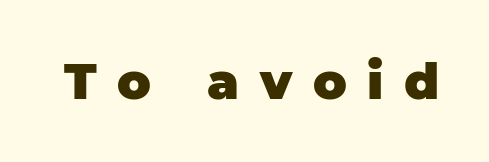
The image shows 50 px heavy sans-serif type, upright; set unusually wide letter spacing (+0.41 em), not underlined; low stroke contrast and a large x-height.
